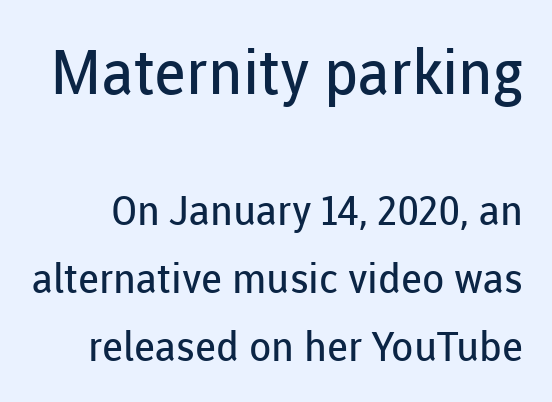
Q: Is the text bold? A: No.
Q: Is the text italic (slanted)? A: No, it is upright.
Q: Is the typeface a serif or a sans-serif typeface? A: Sans-serif.
Q: Is the text underlined? A: No.
Q: Is the spacing between letters normal or unusually wide? A: Normal.
Q: Is the spacing between lines tight, normal or loose? A: Normal.
Q: Which block of text is set in a larger size, the first (top) or the second (bottom)? A: The first (top) one.
Q: Width (condensed, normal, or wide)? A: Normal.
Q: Stroke contrast? A: Low.
Q: x-height? A: Medium.
Q: Monospaced? A: No.
